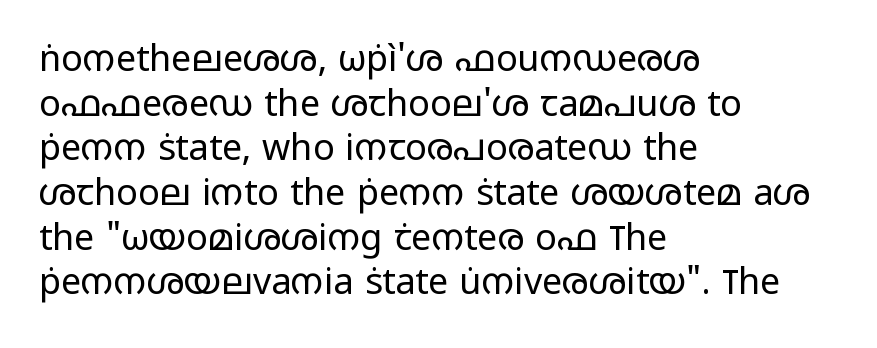
{"serif": "no", "italic": "no", "bold": "no", "weight": "regular", "width": "wide", "stroke_contrast": "low", "x_height": "medium", "monospaced": "no", "underline": "no", "align": "left", "line_spacing_ratio": 1.24, "letter_spacing": "normal", "letter_spacing_em": 0.0, "glyph_px": 36}
